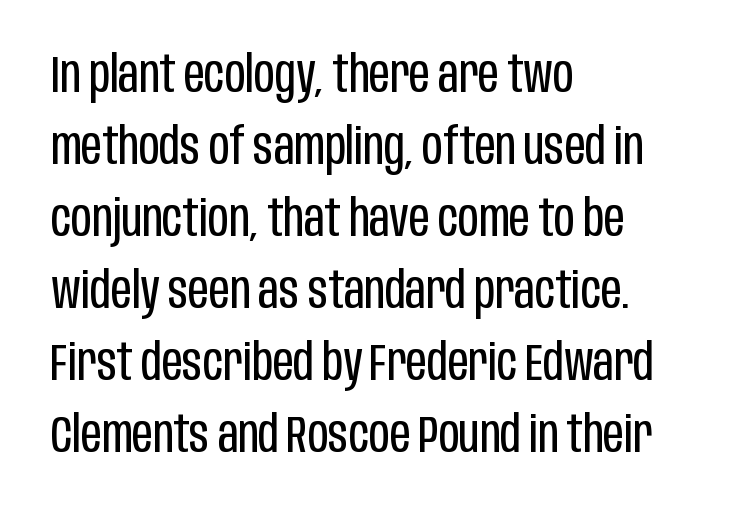
{"serif": "no", "italic": "no", "bold": "no", "weight": "regular", "width": "condensed", "stroke_contrast": "low", "x_height": "large", "monospaced": "no", "underline": "no", "align": "left", "line_spacing": "normal", "line_spacing_ratio": 1.41, "letter_spacing": "normal", "letter_spacing_em": 0.0, "glyph_px": 51}
